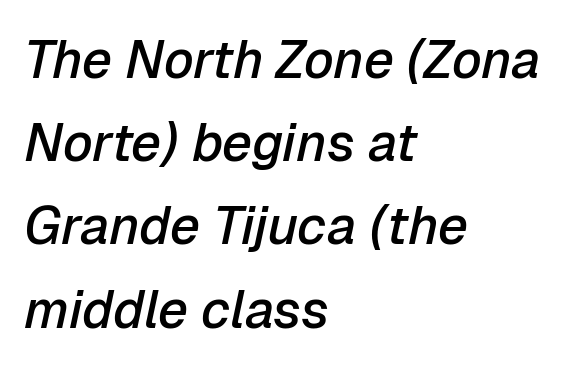
{"italic": "yes", "lean": "right", "slant_degrees": 12, "bold": "semi", "weight": "semibold", "width": "normal", "stroke_contrast": "low", "x_height": "medium", "monospaced": "no", "underline": "no", "align": "left", "line_spacing": "normal", "line_spacing_ratio": 1.57, "letter_spacing": "normal", "letter_spacing_em": 0.0, "glyph_px": 53}
